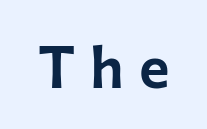
The image shows 58 px sans-serif type, upright; set unusually wide letter spacing (+0.26 em), not underlined; low stroke contrast and a medium x-height.
